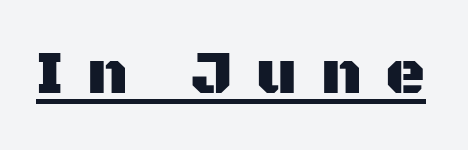
{"serif": "no", "italic": "no", "width": "normal", "stroke_contrast": "medium", "x_height": "large", "monospaced": "no", "underline": "yes", "letter_spacing": "wide", "letter_spacing_em": 0.38, "glyph_px": 62}
